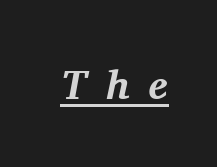
Q: Is the text bold? A: Yes.
Q: Is the text italic (slanted)? A: Yes, it leans right by about 11 degrees.
Q: Is the typeface a serif or a sans-serif typeface? A: Serif.
Q: Is the text underlined? A: Yes.
Q: Is the spacing between letters normal or unusually wide? A: Unusually wide.
Q: Width (condensed, normal, or wide)? A: Normal.
Q: Stroke contrast? A: Medium.
Q: x-height? A: Medium.
Q: Monospaced? A: No.
